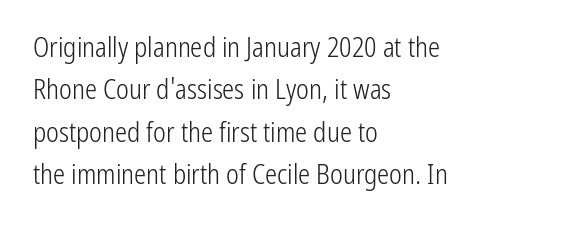
Q: Is the text bold? A: No.
Q: Is the text italic (slanted)? A: No, it is upright.
Q: Is the text underlined? A: No.
Q: How is the paragraph aligned? A: Left-aligned.
Q: Is the spacing between letters normal or unusually wide? A: Normal.
Q: Is the spacing between lines tight, normal or loose? A: Normal.
